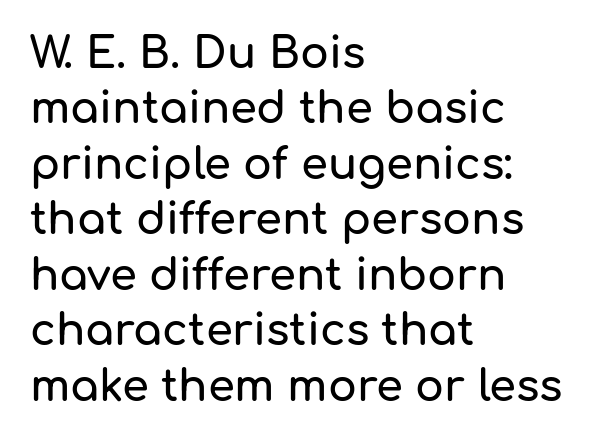
Q: Is the text italic (slanted)? A: No, it is upright.
Q: Is the typeface a serif or a sans-serif typeface? A: Sans-serif.
Q: Is the text underlined? A: No.
Q: How is the paragraph aligned? A: Left-aligned.
Q: Is the spacing between letters normal or unusually wide? A: Normal.
Q: Is the spacing between lines tight, normal or loose? A: Normal.
Q: Width (condensed, normal, or wide)? A: Normal.
Q: Stroke contrast? A: Low.
Q: x-height? A: Medium.
Q: Monospaced? A: No.
